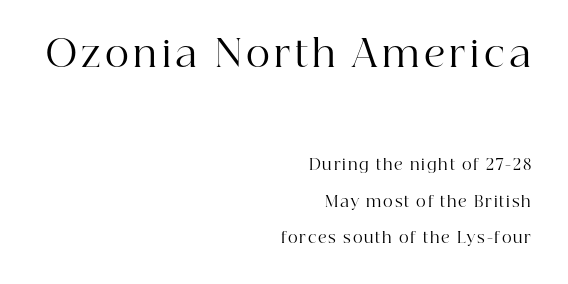
{"serif": "yes", "italic": "no", "bold": "no", "weight": "regular", "width": "normal", "stroke_contrast": "high", "x_height": "medium", "monospaced": "no", "underline": "no", "align": "right", "line_spacing": "loose", "line_spacing_ratio": 2.46, "larger_block": "first", "size_ratio": 2.47, "glyph_px": 37}
